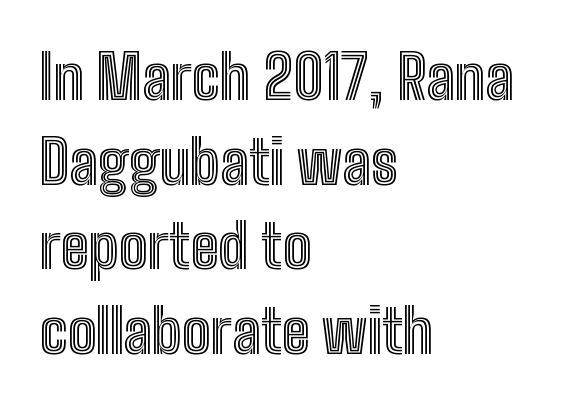
{"italic": "no", "width": "condensed", "x_height": "medium", "monospaced": "no", "underline": "no", "align": "left", "line_spacing": "normal", "line_spacing_ratio": 1.41, "letter_spacing": "normal", "letter_spacing_em": 0.0, "glyph_px": 60}
